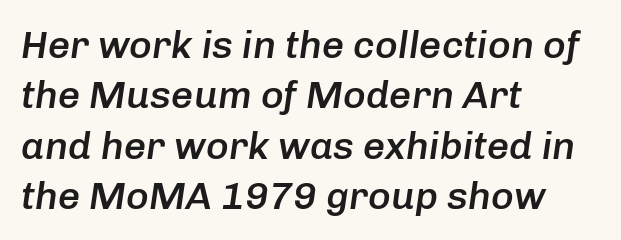
These lines are rendered in a variable-pitch font. Notice how descenders clear the ascenders below comfortably — that's standard leading. Every row of glyphs begins at an identical x-position on the left. The string is rendered with underlining switched off. The whole block is typeset with a tilt.
